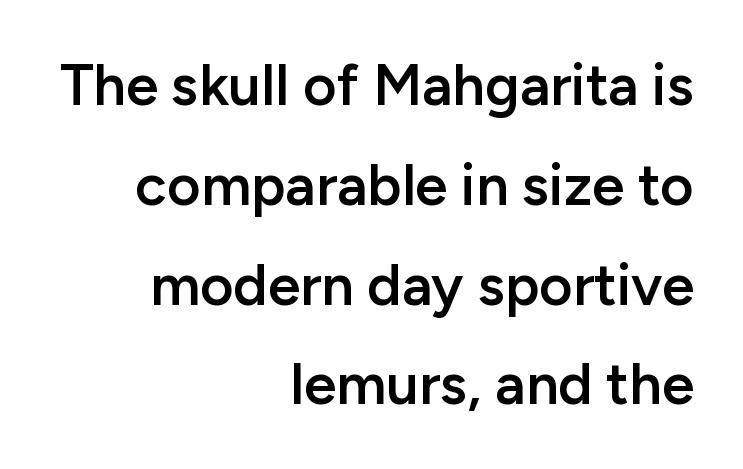
Q: Is the text bold? A: Semi-bold.
Q: Is the text italic (slanted)? A: No, it is upright.
Q: Is the typeface a serif or a sans-serif typeface? A: Sans-serif.
Q: Is the text underlined? A: No.
Q: How is the paragraph aligned? A: Right-aligned.
Q: Is the spacing between letters normal or unusually wide? A: Normal.
Q: Width (condensed, normal, or wide)? A: Normal.
Q: Stroke contrast? A: Low.
Q: x-height? A: Medium.
Q: Monospaced? A: No.
